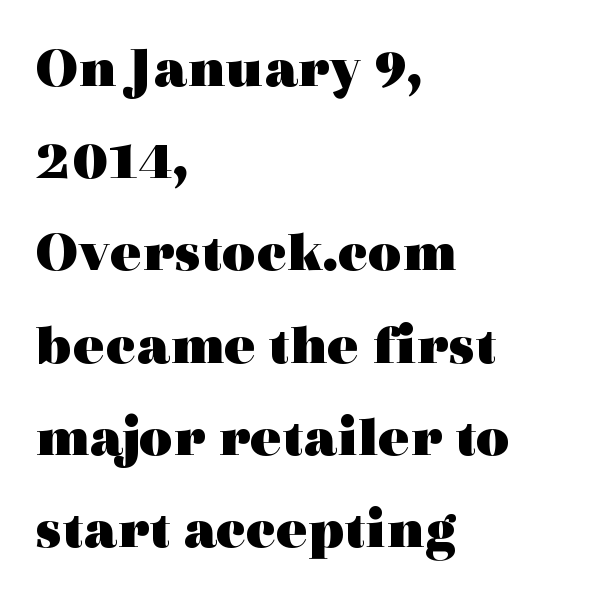
This is serif lettering, the kind often seen in printed books. Character widths vary here, with narrow letters taking less room than wide ones. I'd describe the lettering as bold — thick and assertive. This is the regular roman posture of the typeface.
